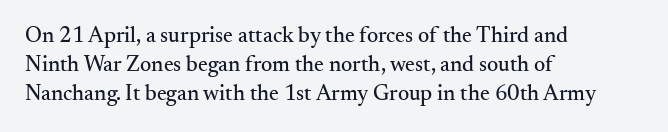
The image shows 22 px text type, upright; set left-aligned, normal line spacing (1.32x), normal letter spacing, not underlined.
